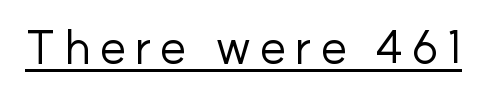
{"serif": "no", "italic": "no", "bold": "no", "weight": "regular", "width": "normal", "stroke_contrast": "low", "x_height": "medium", "monospaced": "no", "underline": "yes", "glyph_px": 47}
